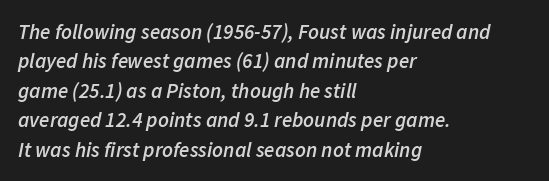
{"italic": "yes", "lean": "right", "slant_degrees": 11, "bold": "semi", "underline": "no", "align": "left", "line_spacing": "normal", "line_spacing_ratio": 1.4, "letter_spacing": "normal", "letter_spacing_em": 0.0, "glyph_px": 21}
